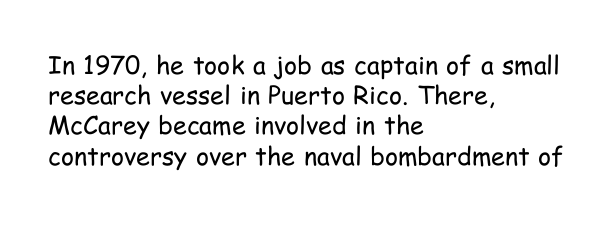
The image shows 25 px text type, upright; set left-aligned, line spacing 1.21x, normal letter spacing, not underlined.
